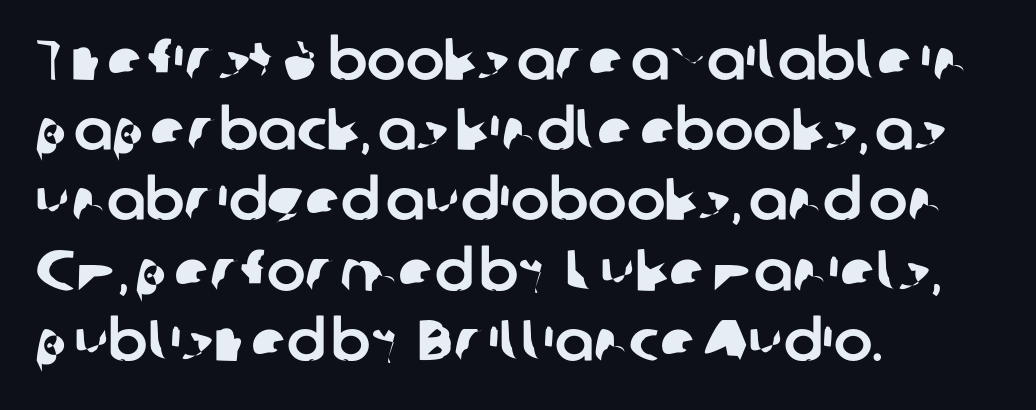
{"serif": "no", "width": "normal", "stroke_contrast": "low", "x_height": "medium", "monospaced": "no", "underline": "no", "align": "left", "line_spacing_ratio": 1.21, "letter_spacing": "normal", "letter_spacing_em": 0.0, "glyph_px": 58}
